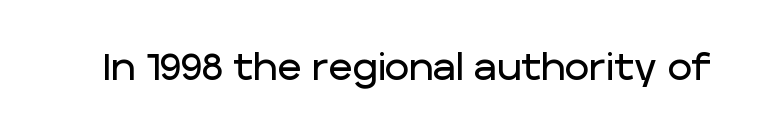
Q: Is the text italic (slanted)? A: No, it is upright.
Q: Is the typeface a serif or a sans-serif typeface? A: Sans-serif.
Q: Is the text underlined? A: No.
Q: Is the spacing between letters normal or unusually wide? A: Normal.
Q: Width (condensed, normal, or wide)? A: Normal.
Q: Stroke contrast? A: Low.
Q: x-height? A: Large.
Q: Monospaced? A: No.
